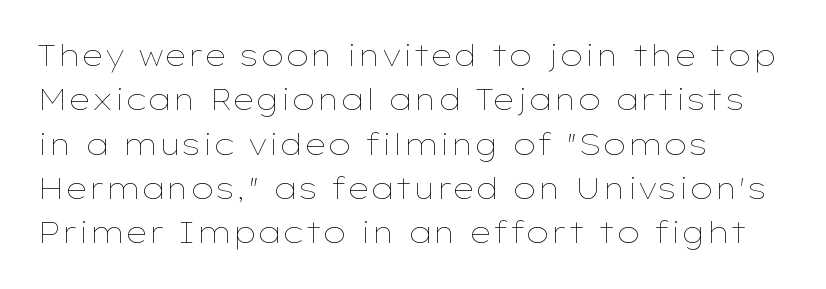
The image shows 29 px thin, wide type, upright; set left-aligned, normal line spacing (1.53x), normal letter spacing, not underlined; low stroke contrast and a medium x-height.
